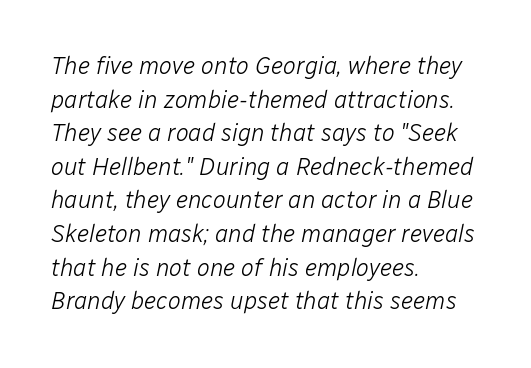
Q: Is the text bold? A: No.
Q: Is the text italic (slanted)? A: Yes, it leans right by about 12 degrees.
Q: Is the text underlined? A: No.
Q: How is the paragraph aligned? A: Left-aligned.
Q: Is the spacing between letters normal or unusually wide? A: Normal.
Q: Is the spacing between lines tight, normal or loose? A: Normal.
